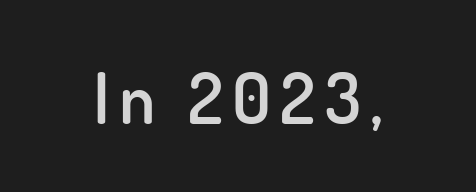
The image shows 71 px semibold sans-serif type, upright; set not underlined; low stroke contrast and a small x-height.
